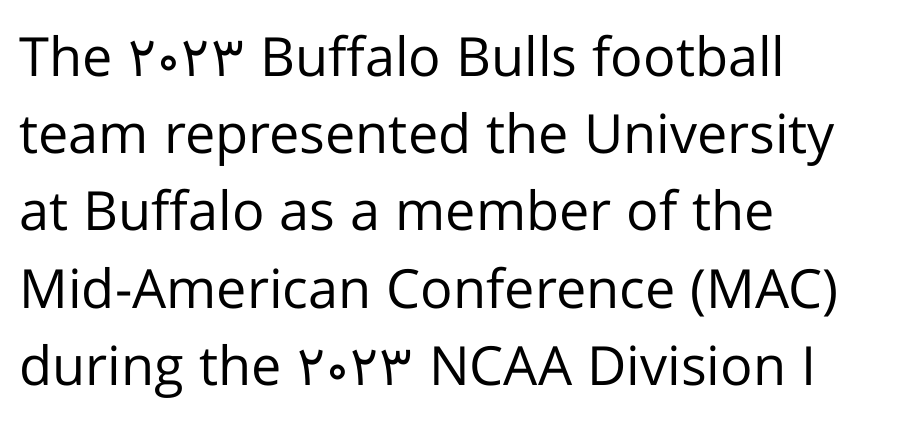
The image shows 54 px regular-weight sans-serif type, upright; set left-aligned, normal line spacing (1.43x), normal letter spacing, not underlined; low stroke contrast and a medium x-height.
